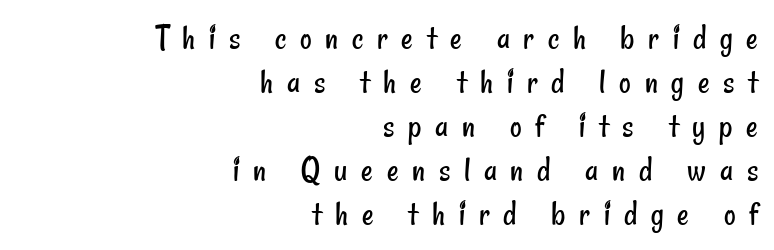
Q: Is the text bold? A: No.
Q: Is the typeface a serif or a sans-serif typeface? A: Sans-serif.
Q: Is the text underlined? A: No.
Q: How is the paragraph aligned? A: Right-aligned.
Q: Is the spacing between letters normal or unusually wide? A: Unusually wide.
Q: Width (condensed, normal, or wide)? A: Condensed.
Q: Stroke contrast? A: Low.
Q: x-height? A: Small.
Q: Monospaced? A: No.
